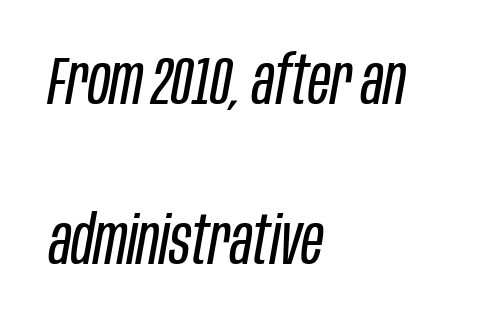
Q: Is the text bold? A: No.
Q: Is the text italic (slanted)? A: Yes, it leans right by about 10 degrees.
Q: Is the text underlined? A: No.
Q: How is the paragraph aligned? A: Left-aligned.
Q: Is the spacing between letters normal or unusually wide? A: Normal.
Q: Is the spacing between lines tight, normal or loose? A: Loose.
Q: Width (condensed, normal, or wide)? A: Condensed.
Q: Stroke contrast? A: Low.
Q: x-height? A: Large.
Q: Monospaced? A: No.
